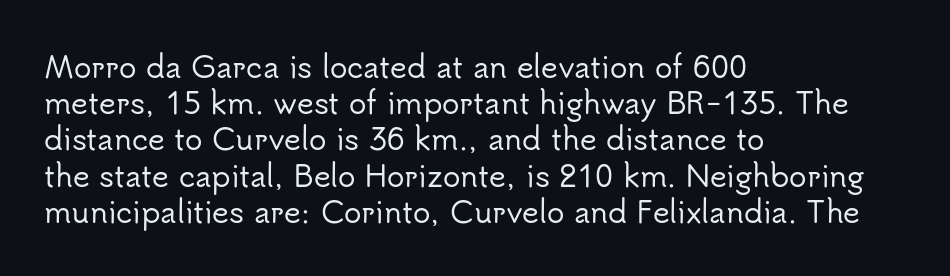
The image shows 29 px sans-serif type, upright; set left-aligned, normal line spacing (1.25x), normal letter spacing, not underlined; low stroke contrast and a small x-height.
